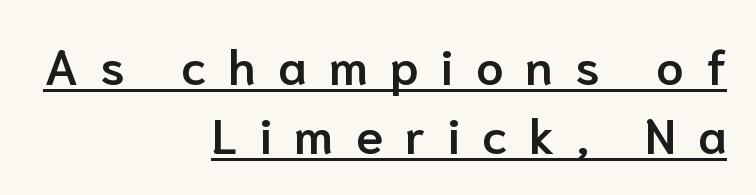
{"serif": "no", "italic": "no", "bold": "semi", "weight": "semibold", "width": "normal", "stroke_contrast": "low", "x_height": "medium", "monospaced": "no", "underline": "yes", "align": "right", "line_spacing": "normal", "line_spacing_ratio": 1.41, "letter_spacing": "wide", "letter_spacing_em": 0.45, "glyph_px": 49}
